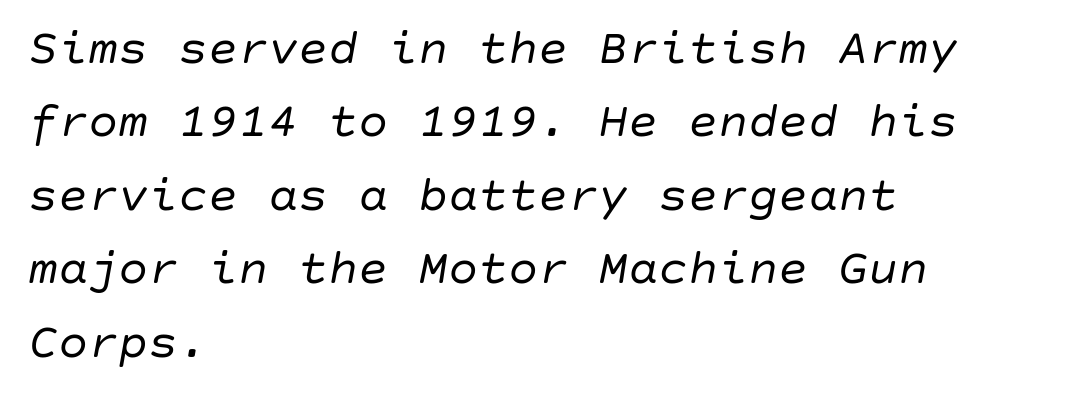
The whole block is typeset with a tilt. Just letters on the line, the space beneath them empty. Each line starts at the same left margin while the right side varies. Letter spacing: default. Evenly set lines give the paragraph a standard silhouette.
